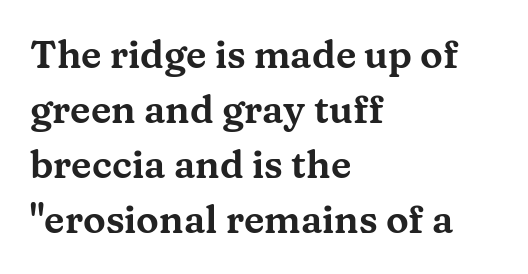
{"serif": "yes", "italic": "no", "width": "wide", "stroke_contrast": "medium", "x_height": "medium", "monospaced": "no", "underline": "no", "align": "left", "line_spacing": "normal", "line_spacing_ratio": 1.45, "letter_spacing": "normal", "letter_spacing_em": 0.0, "glyph_px": 38}
